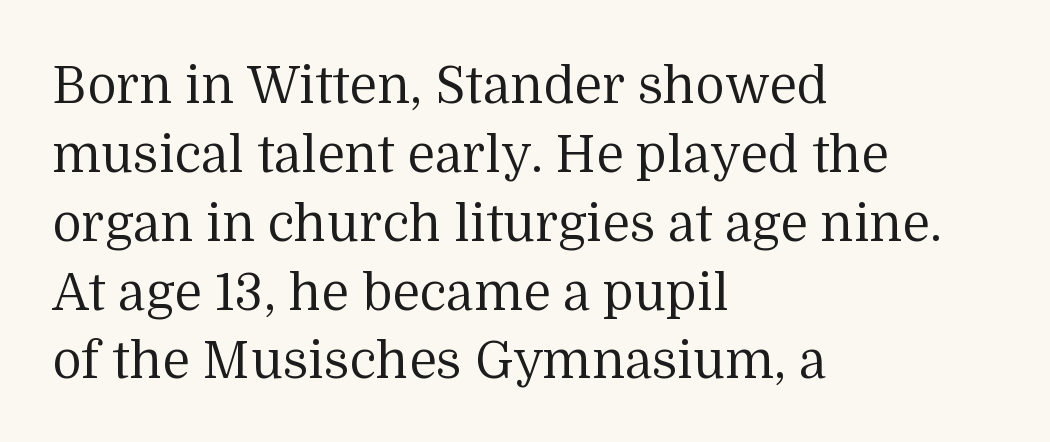
Where is the straight margin? On the left. Little horizontal feet cap the strokes, marking this as serif type. Bold? No — there's no thickening of the strokes. Character widths vary here, with narrow letters taking less room than wide ones. Posture: vertical.
